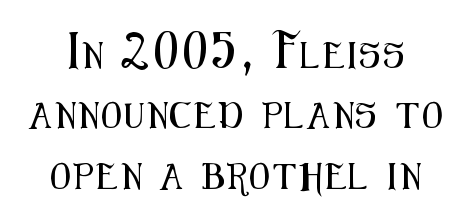
The image shows 26 px text type, upright; set loose line spacing (2.32x), not underlined.
